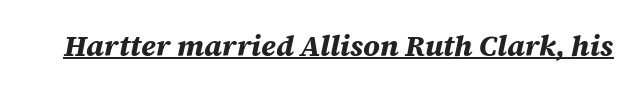
Q: Is the text bold? A: Yes.
Q: Is the text italic (slanted)? A: Yes, it leans right by about 12 degrees.
Q: Is the text underlined? A: Yes.
Q: Is the spacing between letters normal or unusually wide? A: Normal.
Q: Width (condensed, normal, or wide)? A: Normal.
Q: Stroke contrast? A: Medium.
Q: x-height? A: Large.
Q: Monospaced? A: No.
